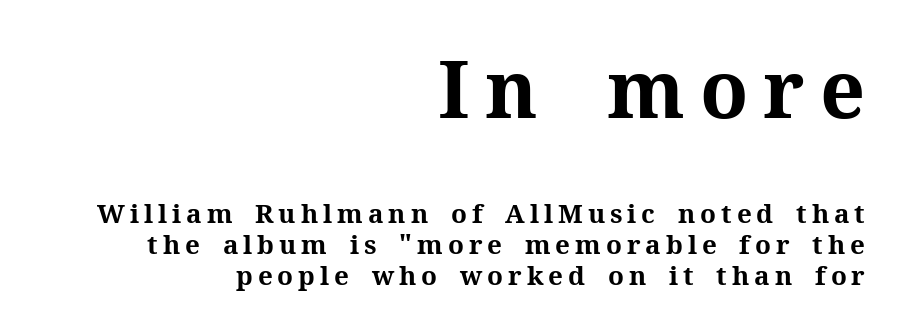
The upper block of text is set noticeably larger than the block beneath it. Notice how the stems are strictly vertical — no italics here. Heft: maximum for text — a bold. Here the designer chose a conventional face with non-uniform glyph widths. This sample is right-justified, so line beginnings fall wherever the words allow. The font family rendered here belongs to the serif group.
